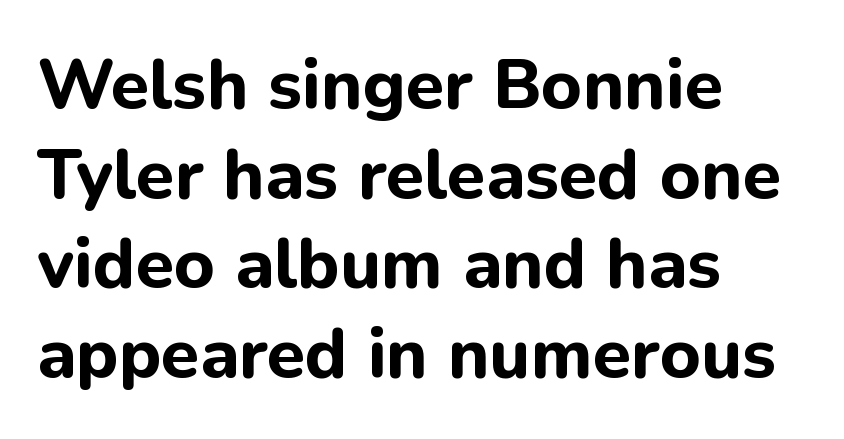
The image shows 70 px bold sans-serif type, upright; set left-aligned, normal line spacing (1.28x), normal letter spacing, not underlined; low stroke contrast and a medium x-height.
